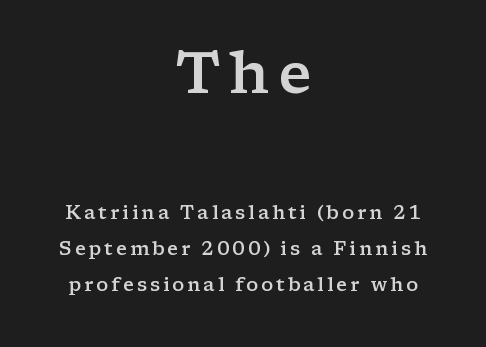
The strokes are fattened partway — semibold, not bold. Nope, not italic — everything's standing straight. Here the first block reads like a headline and the second like body copy. The compositor balanced each line on the midline. Old-style or modern, the face here clearly has serifs. The passage shown is typed in a proportional face where columns would drift.
